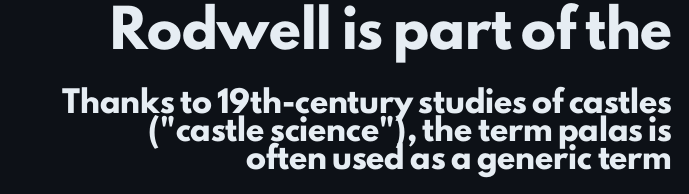
The glyphs in this specimen are sans serif. Compared with typical paragraphs, the rows here are spaced about the same. This is roman type, the default non-slanted kind. Does the bottom block carry the larger type? No, the top block does. The line texture is even and compact thanks to regular tracking. Proportional: the letters do not fall into vertical columns.
